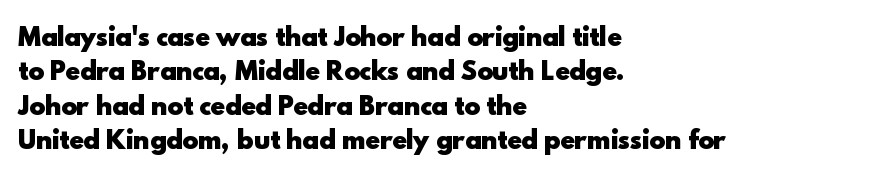
{"italic": "no", "bold": "yes", "underline": "no", "align": "left", "line_spacing": "normal", "line_spacing_ratio": 1.43, "letter_spacing": "normal", "letter_spacing_em": 0.0, "glyph_px": 24}
